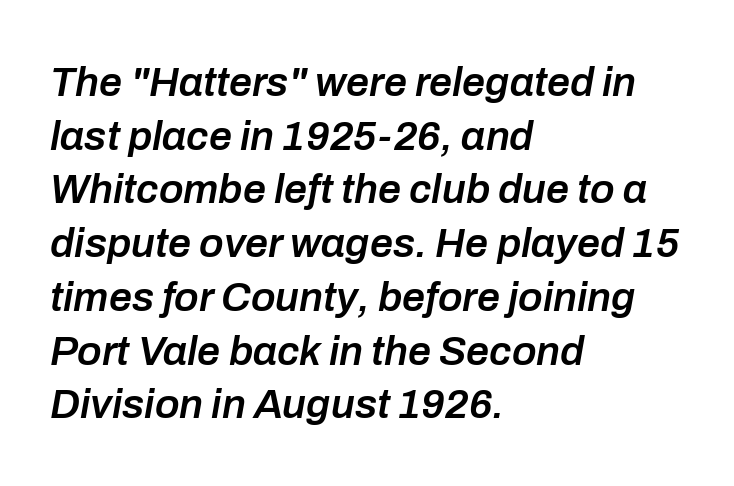
A typesetter would call this proportional, since set widths differ per character. Nothing unusual about the tracking: characters are spaced as the font intends. Compared with a centered layout, this one pins lines to the left instead. The rendering uses a moderate line-height, typical for paragraphs. The specimen reads as italic at a glance. Each row of text sits above clean, open space.
